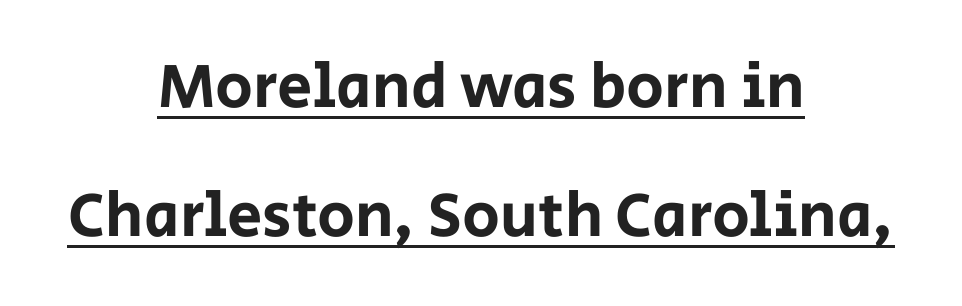
This sample uses a sans-serif face. Caption: lettering with a line underneath. Is this a fixed-width face? No — the glyphs have proportional, varying widths. This sample uses plain, unmodified letter spacing. The passage shown stacks its lines with a broad gap.
